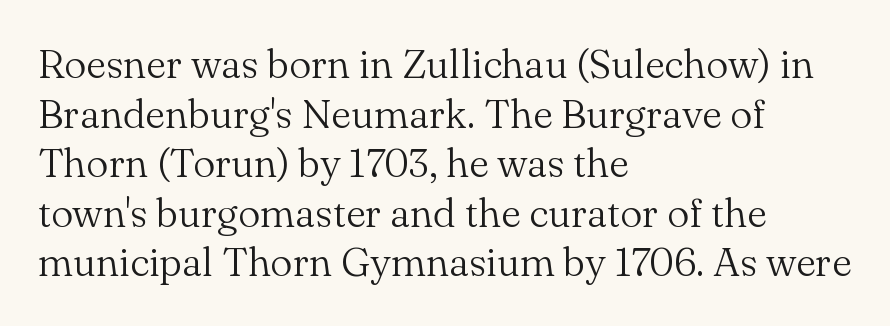
Q: Is the text bold? A: No.
Q: Is the text italic (slanted)? A: No, it is upright.
Q: Is the typeface a serif or a sans-serif typeface? A: Serif.
Q: Is the text underlined? A: No.
Q: How is the paragraph aligned? A: Left-aligned.
Q: Is the spacing between letters normal or unusually wide? A: Normal.
Q: Width (condensed, normal, or wide)? A: Normal.
Q: Stroke contrast? A: Medium.
Q: x-height? A: Small.
Q: Monospaced? A: No.
